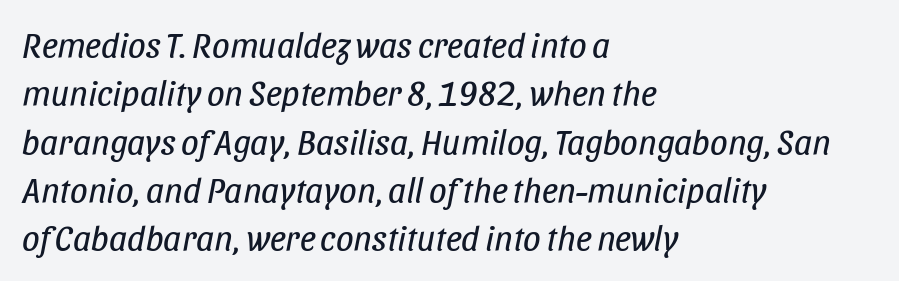
A typesetter would call this proportional, since set widths differ per character. This sample uses an oblique cut, with every glyph tilted off the vertical. The rendering anchors every line to the left-hand side. The tracking reads as untouched default to a designer's eye. Normally led — the rows are evenly, conventionally spaced. The string is rendered with underlining switched off.
